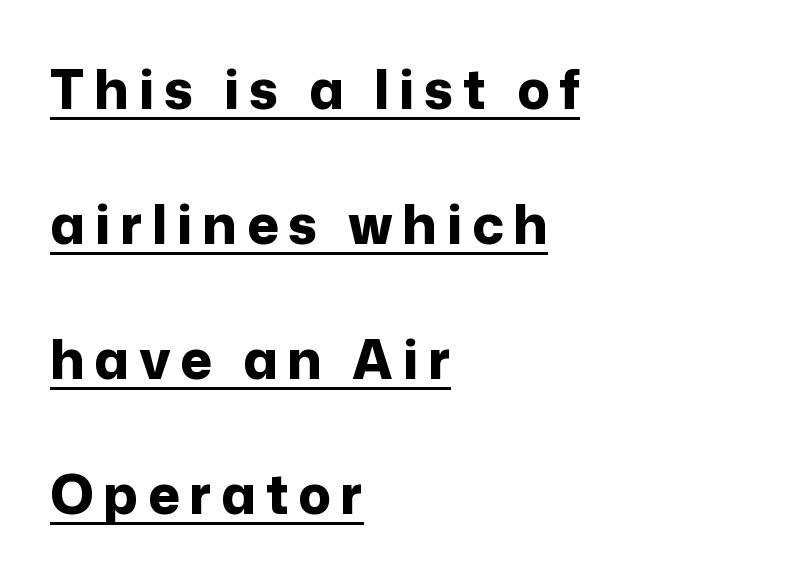
Horizontal bands of white between lines are thick stripes. The paragraph has a hard left edge and a soft right edge. Style check: upright. The rendering uses the underline text-decoration.
